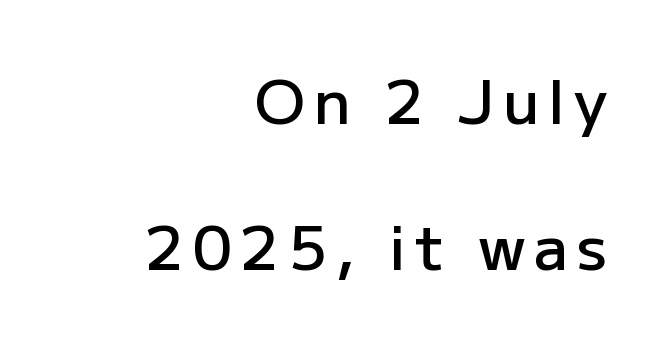
Q: Is the text bold? A: Semi-bold.
Q: Is the text italic (slanted)? A: No, it is upright.
Q: Is the typeface a serif or a sans-serif typeface? A: Sans-serif.
Q: Is the text underlined? A: No.
Q: How is the paragraph aligned? A: Right-aligned.
Q: Is the spacing between lines tight, normal or loose? A: Loose.
Q: Width (condensed, normal, or wide)? A: Normal.
Q: Stroke contrast? A: Low.
Q: x-height? A: Medium.
Q: Monospaced? A: No.
